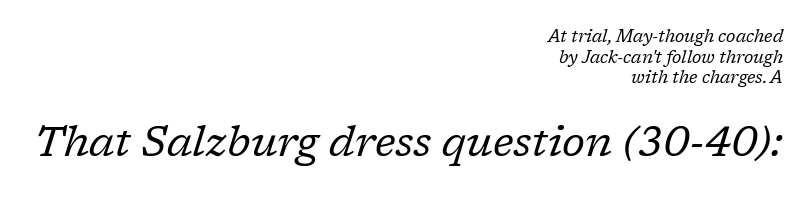
The image shows 42 px regular-weight serif type, italic (leaning right); set right-aligned, line spacing 1.22x, normal letter spacing, not underlined; the second (bottom) block is 2.47x larger; low stroke contrast and a medium x-height.
